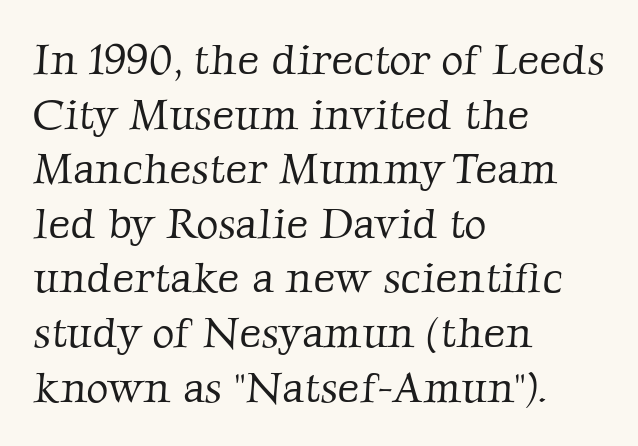
{"serif": "yes", "bold": "no", "weight": "light", "width": "normal", "stroke_contrast": "low", "x_height": "medium", "monospaced": "no", "underline": "no", "align": "left", "line_spacing": "normal", "line_spacing_ratio": 1.27, "letter_spacing": "normal", "letter_spacing_em": 0.0, "glyph_px": 43}
